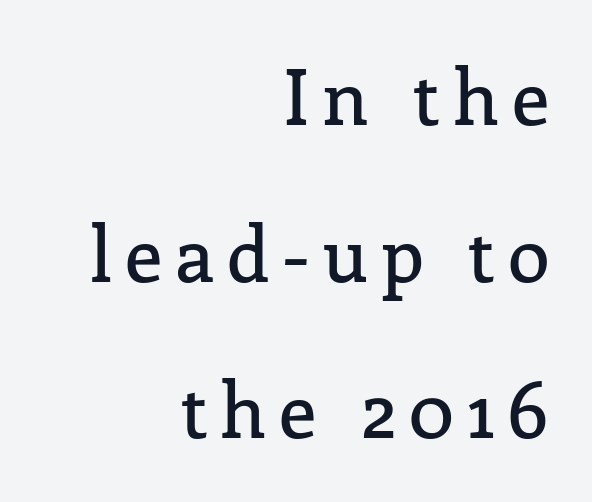
Q: Is the text italic (slanted)? A: No, it is upright.
Q: Is the typeface a serif or a sans-serif typeface? A: Serif.
Q: Is the text underlined? A: No.
Q: How is the paragraph aligned? A: Right-aligned.
Q: Is the spacing between lines tight, normal or loose? A: Loose.
Q: Width (condensed, normal, or wide)? A: Normal.
Q: Stroke contrast? A: Low.
Q: x-height? A: Medium.
Q: Monospaced? A: No.
